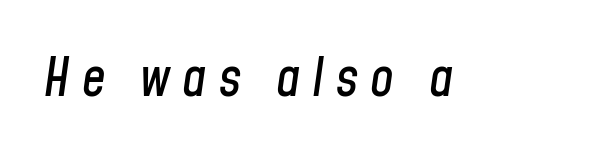
The image shows 53 px condensed type, italic (leaning right); set unusually wide letter spacing (+0.22 em), not underlined; low stroke contrast and a medium x-height.
